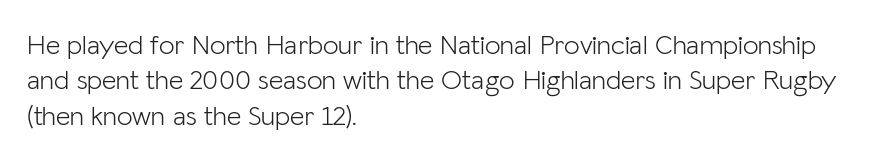
The image shows 28 px light sans-serif type, upright; set left-aligned, normal line spacing (1.26x), normal letter spacing, not underlined; low stroke contrast and a medium x-height.
